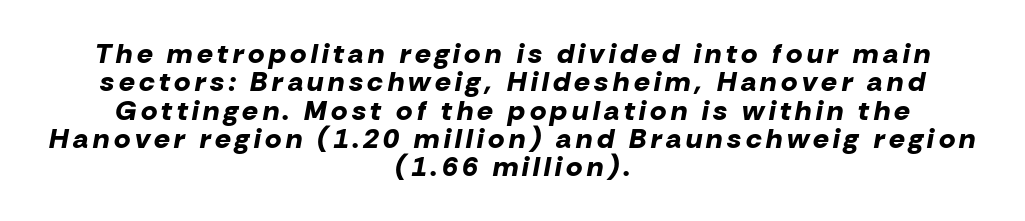
{"italic": "yes", "lean": "right", "slant_degrees": 10, "bold": "yes", "weight": "bold", "width": "normal", "stroke_contrast": "low", "x_height": "medium", "monospaced": "no", "underline": "no", "align": "center", "line_spacing": "tight", "line_spacing_ratio": 1.01, "glyph_px": 28}
